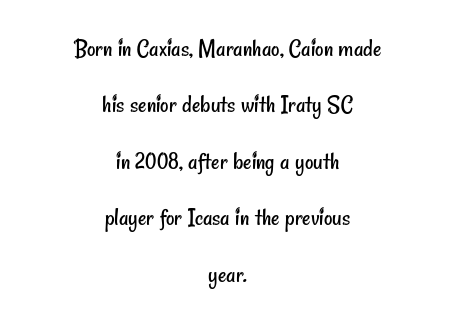
Q: Is the text bold? A: No.
Q: Is the text underlined? A: No.
Q: How is the paragraph aligned? A: Centered.
Q: Is the spacing between letters normal or unusually wide? A: Normal.
Q: Is the spacing between lines tight, normal or loose? A: Loose.
